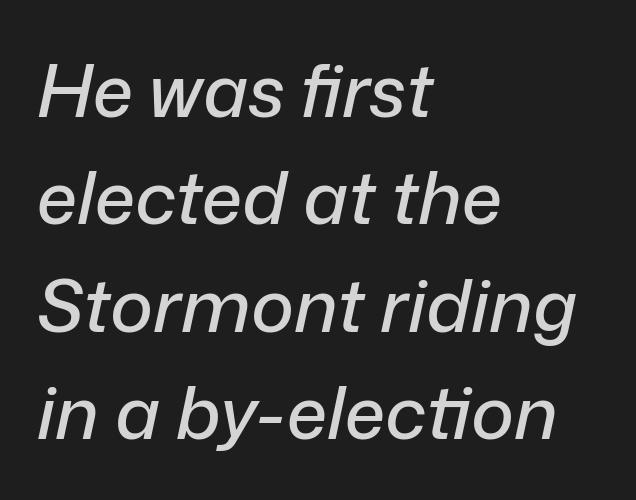
{"italic": "yes", "lean": "right", "slant_degrees": 12, "width": "normal", "stroke_contrast": "low", "x_height": "medium", "monospaced": "no", "underline": "no", "align": "left", "line_spacing": "normal", "line_spacing_ratio": 1.47, "letter_spacing": "normal", "letter_spacing_em": 0.0, "glyph_px": 73}
